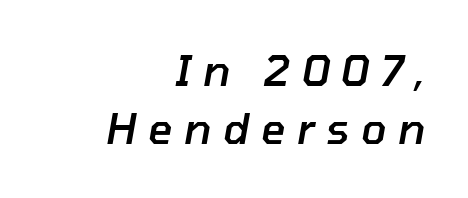
{"italic": "yes", "lean": "right", "slant_degrees": 10, "bold": "semi", "weight": "semibold", "width": "normal", "stroke_contrast": "low", "x_height": "medium", "monospaced": "no", "underline": "no", "align": "right", "line_spacing": "normal", "line_spacing_ratio": 1.39, "letter_spacing": "wide", "letter_spacing_em": 0.27, "glyph_px": 42}
